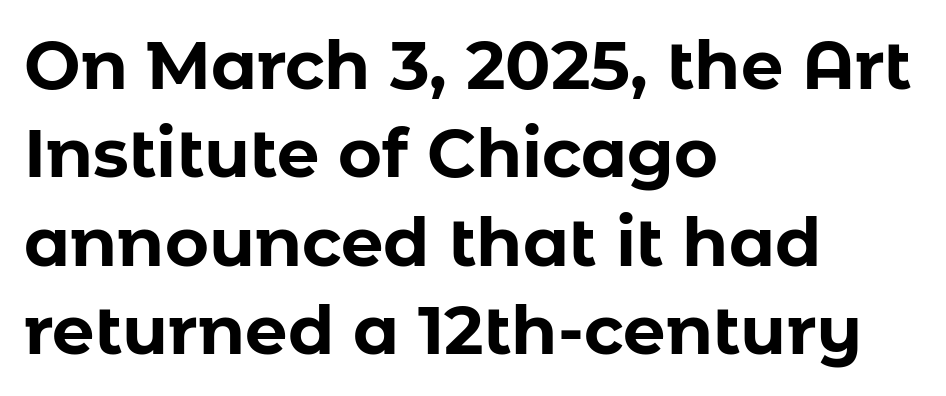
The image shows 67 px bold sans-serif type, upright; set left-aligned, normal line spacing (1.32x), normal letter spacing, not underlined; low stroke contrast and a medium x-height.
